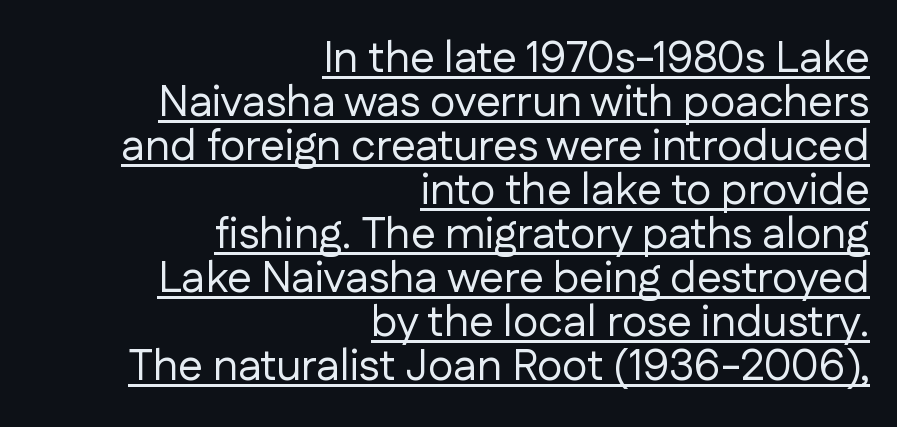
The image shows 44 px regular-weight sans-serif type, upright; set right-aligned, tight line spacing (1.0x), normal letter spacing, underlined; low stroke contrast and a medium x-height.
